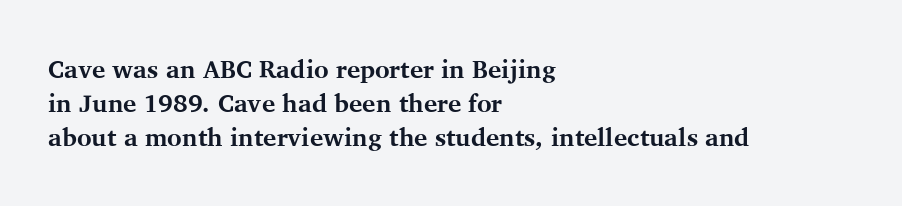
Q: Is the text bold? A: Yes.
Q: Is the text italic (slanted)? A: No, it is upright.
Q: Is the text underlined? A: No.
Q: How is the paragraph aligned? A: Left-aligned.
Q: Is the spacing between letters normal or unusually wide? A: Normal.
Q: Is the spacing between lines tight, normal or loose? A: Normal.
